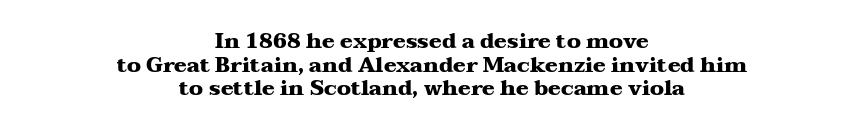
The image shows 21 px bold type, upright; set centered, tight line spacing (1.13x), normal letter spacing, not underlined.
